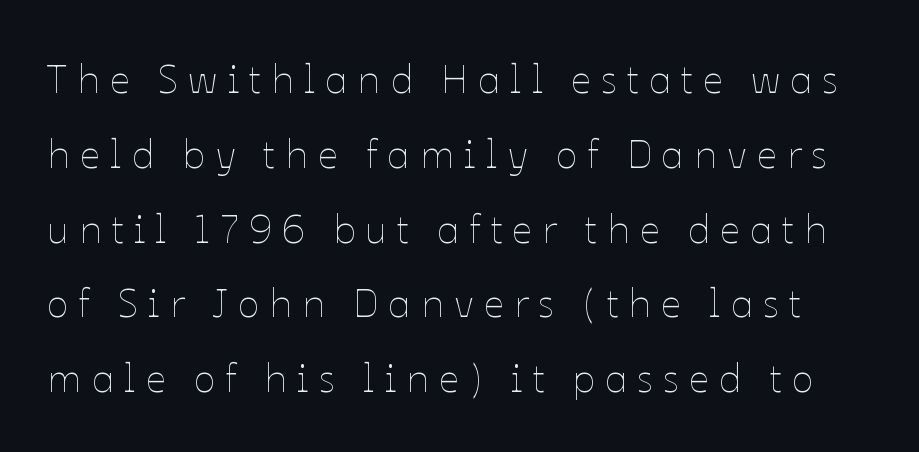
The image shows 40 px thin type, upright; set line spacing 1.87x, unusually wide letter spacing (+0.25 em), not underlined; low stroke contrast and a medium x-height.
